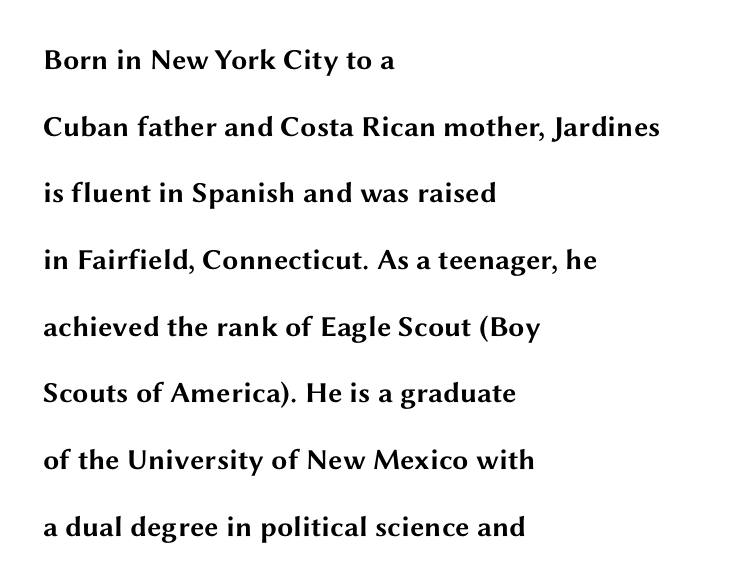
Q: Is the text bold? A: Yes.
Q: Is the text italic (slanted)? A: No, it is upright.
Q: Is the typeface a serif or a sans-serif typeface? A: Sans-serif.
Q: Is the text underlined? A: No.
Q: How is the paragraph aligned? A: Left-aligned.
Q: Is the spacing between letters normal or unusually wide? A: Normal.
Q: Is the spacing between lines tight, normal or loose? A: Loose.
Q: Width (condensed, normal, or wide)? A: Wide.
Q: Stroke contrast? A: Medium.
Q: x-height? A: Medium.
Q: Monospaced? A: No.
